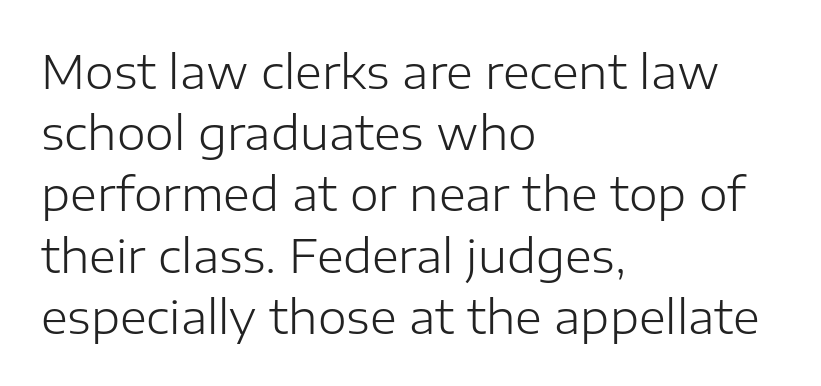
The type family on display is of the sans-serif kind. The weight tops out at a normal text grade. The strip under each line holds only bare page. Each new line begins a customary step beneath the previous one. These lines stack with their left ends in a neat column.
